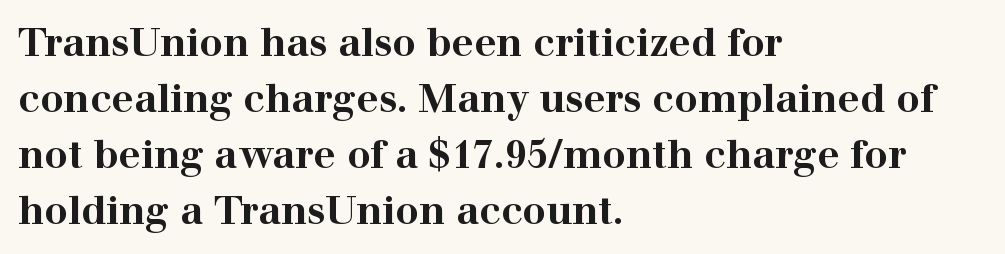
The image shows 39 px bold, wide serif type, upright; set left-aligned, normal line spacing (1.44x), normal letter spacing, not underlined; high stroke contrast and a medium x-height.
